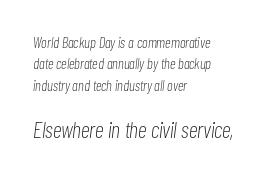
Q: Is the text bold? A: No.
Q: Is the text italic (slanted)? A: Yes, it leans right by about 7 degrees.
Q: Is the text underlined? A: No.
Q: How is the paragraph aligned? A: Left-aligned.
Q: Is the spacing between letters normal or unusually wide? A: Normal.
Q: Is the spacing between lines tight, normal or loose? A: Normal.
Q: Which block of text is set in a larger size, the first (top) or the second (bottom)? A: The second (bottom) one.
